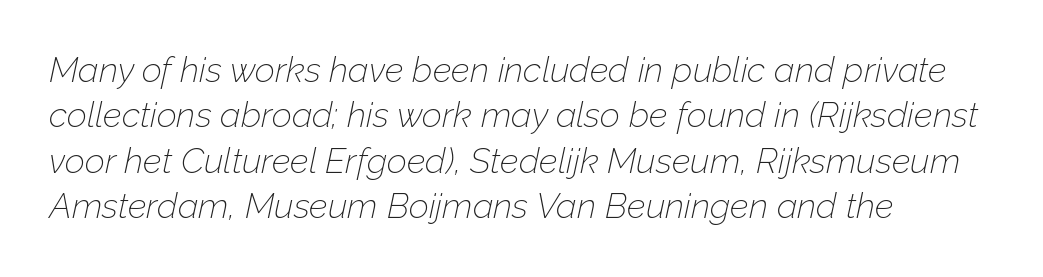
The image shows 35 px thin type, italic (leaning right); set left-aligned, normal line spacing (1.3x), normal letter spacing, not underlined; low stroke contrast and a medium x-height.
